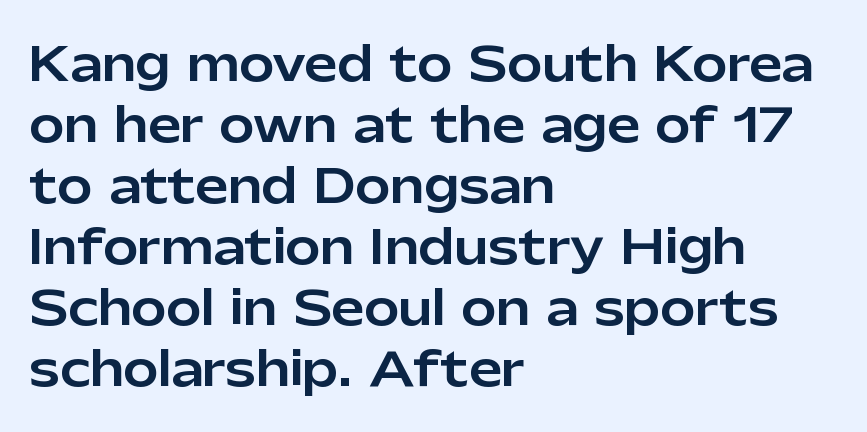
Anything drawn beneath the words? Only blank space. Successive baselines arrive at the customary interval. Alignment: flush left. Vertical strokes here are truly vertical. You could not count columns in this text — the font is proportionally spaced. This is sans-serif lettering, the kind often seen on screens and signage.
